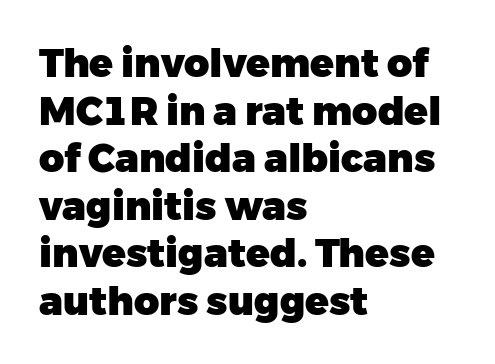
The image shows 39 px heavy sans-serif type, upright; set left-aligned, line spacing 1.22x, normal letter spacing, not underlined; low stroke contrast and a medium x-height.
